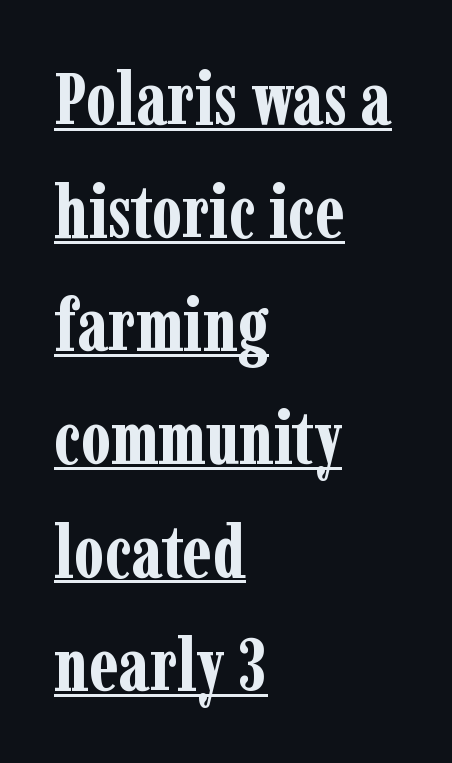
Italic: no, the glyphs are upright roman. Is this a fixed-width face? No — the glyphs have proportional, varying widths. These lines are composed in type with serifs. The leading is moderate, giving the passage an even texture. Descenders here cross a horizontal rule under the line.
